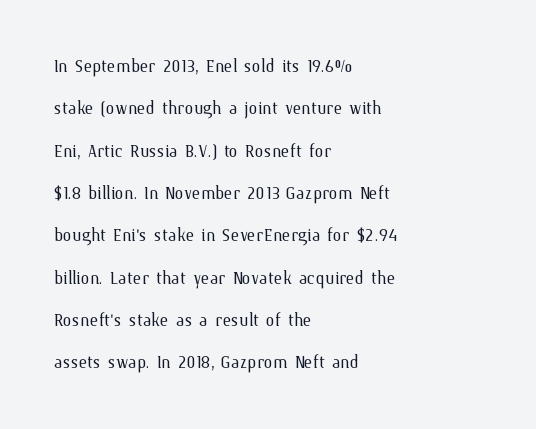
The image shows 23 px text type, upright; set left-aligned, line spacing 1.84x, normal letter spacing, not underlined.
